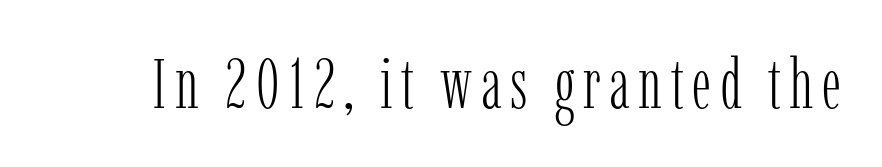
{"serif": "yes", "italic": "no", "bold": "no", "weight": "light", "width": "condensed", "stroke_contrast": "low", "x_height": "medium", "monospaced": "no", "underline": "no", "glyph_px": 70}
